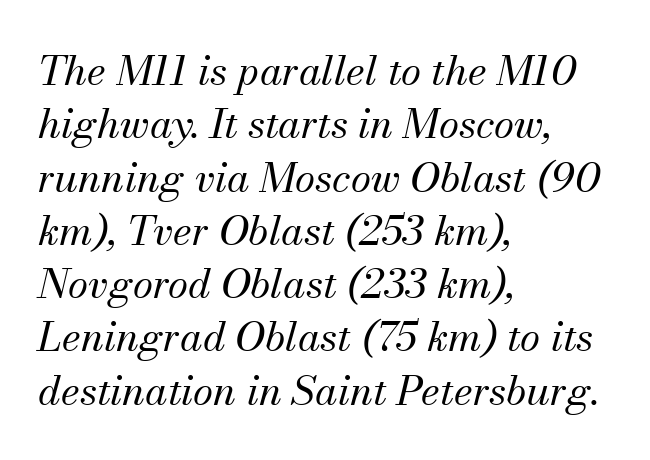
Q: Is the text bold? A: No.
Q: Is the text italic (slanted)? A: Yes, it leans right by about 13 degrees.
Q: Is the typeface a serif or a sans-serif typeface? A: Serif.
Q: Is the text underlined? A: No.
Q: How is the paragraph aligned? A: Left-aligned.
Q: Is the spacing between letters normal or unusually wide? A: Normal.
Q: Is the spacing between lines tight, normal or loose? A: Normal.
Q: Width (condensed, normal, or wide)? A: Normal.
Q: Stroke contrast? A: Medium.
Q: x-height? A: Small.
Q: Monospaced? A: No.
